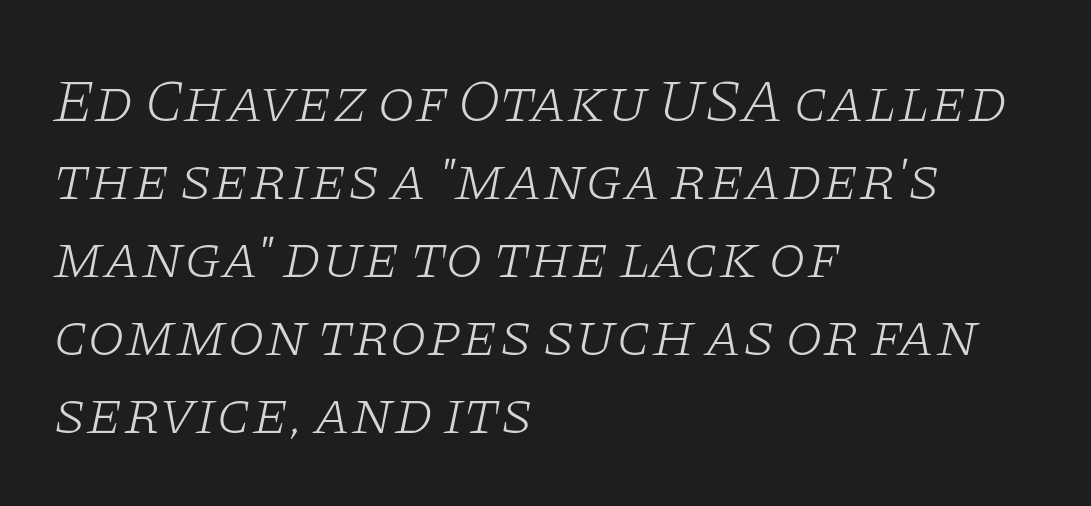
The image shows 61 px light, wide serif type, italic (leaning right); set left-aligned, normal line spacing (1.28x), normal letter spacing, not underlined; low stroke contrast and a large x-height.
